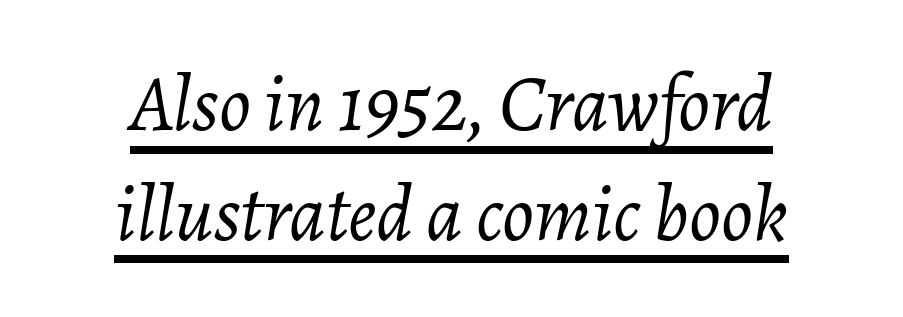
The image shows 79 px light type, italic (leaning right); set centered, normal line spacing (1.39x), normal letter spacing, underlined; low stroke contrast and a medium x-height.
